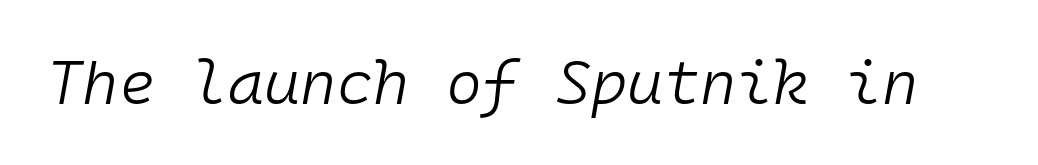
The image shows 62 px light type, italic (leaning right), monospaced; set normal letter spacing, not underlined; low stroke contrast and a medium x-height.
